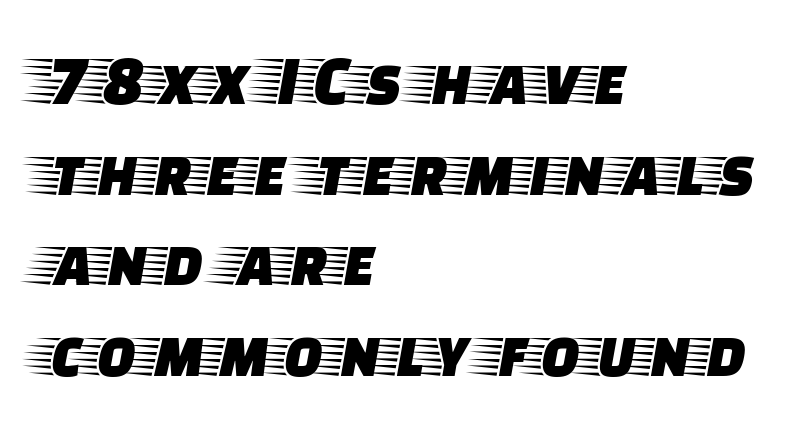
The image shows 73 px wide serif type; set left-aligned, line spacing 1.24x, normal letter spacing, not underlined; low stroke contrast and a large x-height.
